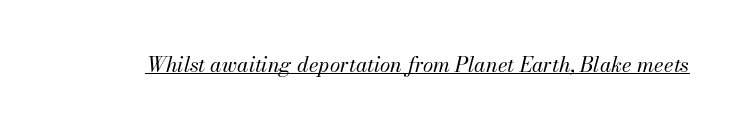
Stems here are at most as thick as an everyday book face. Does a line run under the words? Yes, clearly. These lines were composed using italics. Default kerning and tracking; the words read as compact shapes.
